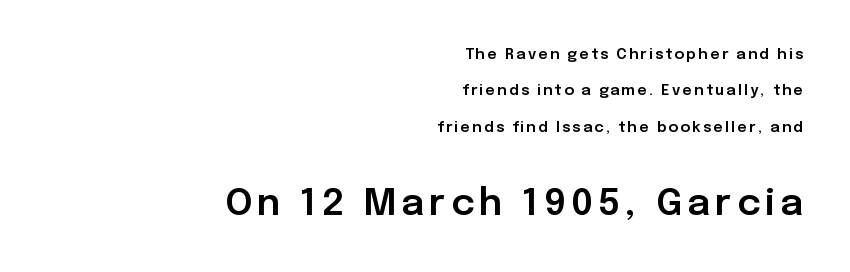
{"serif": "no", "italic": "no", "width": "normal", "stroke_contrast": "low", "x_height": "medium", "monospaced": "no", "underline": "no", "align": "right", "line_spacing": "loose", "line_spacing_ratio": 2.42, "larger_block": "second", "size_ratio": 2.47, "glyph_px": 37}
